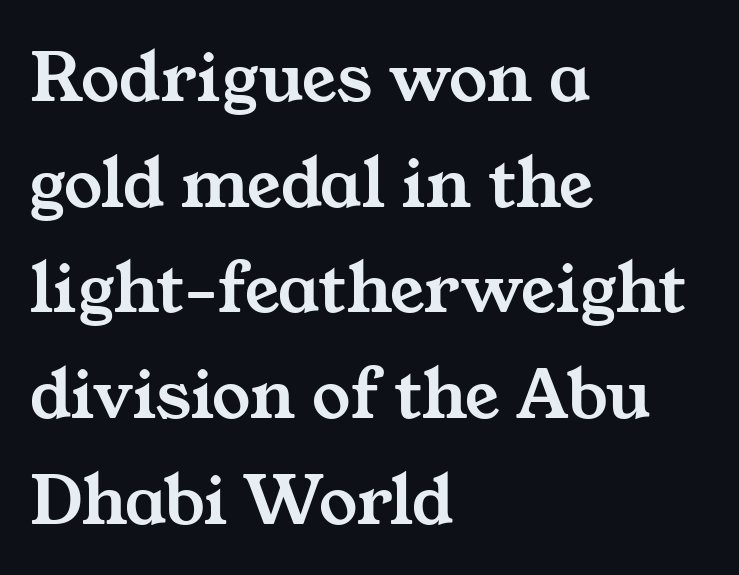
Q: Is the typeface a serif or a sans-serif typeface? A: Serif.
Q: Is the text underlined? A: No.
Q: How is the paragraph aligned? A: Left-aligned.
Q: Is the spacing between letters normal or unusually wide? A: Normal.
Q: Is the spacing between lines tight, normal or loose? A: Normal.
Q: Width (condensed, normal, or wide)? A: Wide.
Q: Stroke contrast? A: Medium.
Q: x-height? A: Medium.
Q: Monospaced? A: No.
